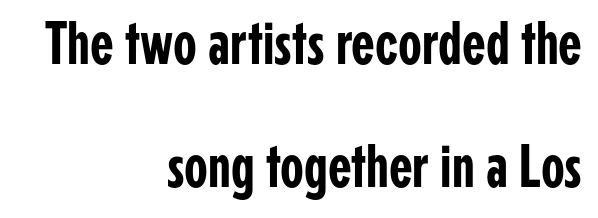
Characters follow at the spacing the type designer built in. Look at the bottom of the vertical strokes: they stop flat, with no serifs. Posture: vertical. The passage shown is typed in a proportional face where columns would drift. Summary of vertical rhythm: relaxed, with wide interline spacing. The typesetter chose a ragged-left arrangement here.
